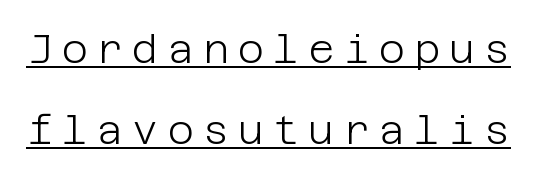
Q: Is the text bold? A: No.
Q: Is the text italic (slanted)? A: No, it is upright.
Q: Is the typeface a serif or a sans-serif typeface? A: Sans-serif.
Q: Is the text underlined? A: Yes.
Q: Is the spacing between letters normal or unusually wide? A: Unusually wide.
Q: Is the spacing between lines tight, normal or loose? A: Loose.
Q: Width (condensed, normal, or wide)? A: Normal.
Q: Stroke contrast? A: Low.
Q: x-height? A: Large.
